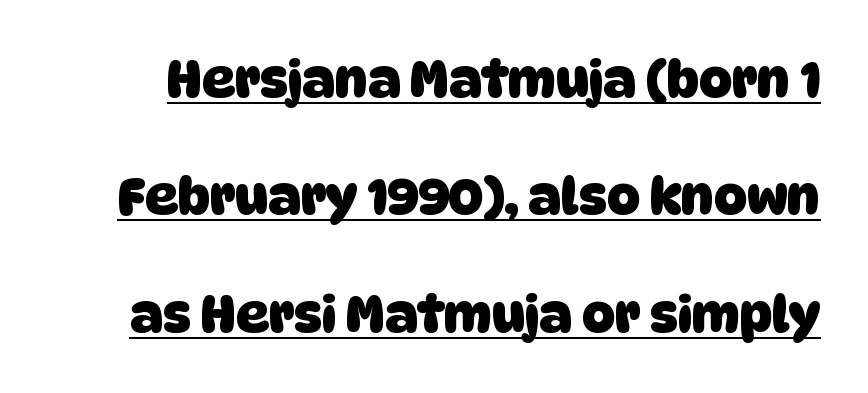
The letterforms sit shoulder to shoulder at normal distance. Every letter is thick-stroked: bold, no question. Note the varied advance widths — an 'i' is clearly narrower than an 'm'. Decoration check: the copy is underlined.
